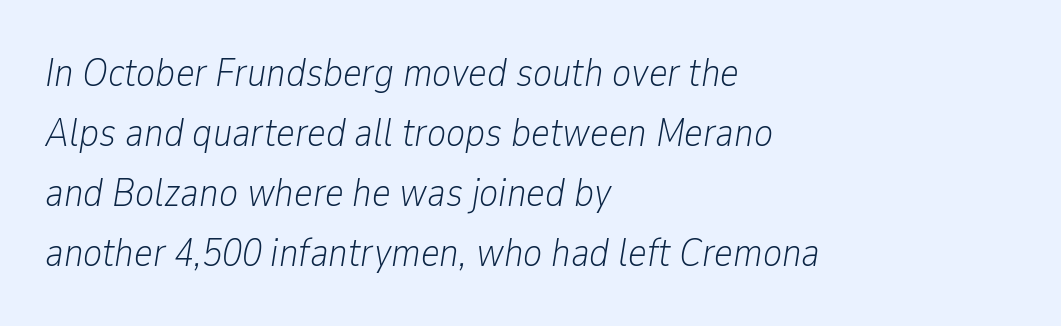
The image shows 40 px light, condensed type, italic (leaning right); set left-aligned, normal line spacing (1.5x), normal letter spacing, not underlined; low stroke contrast and a medium x-height.
